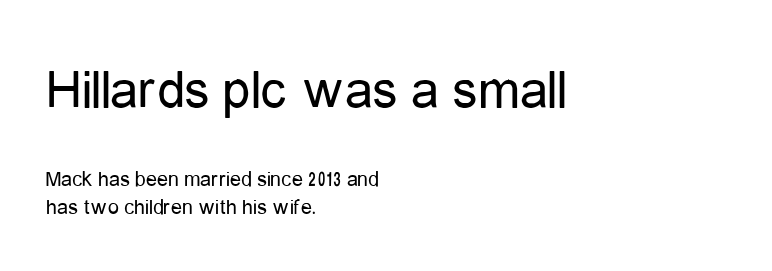
Q: Is the text bold? A: No.
Q: Is the text italic (slanted)? A: No, it is upright.
Q: Is the typeface a serif or a sans-serif typeface? A: Sans-serif.
Q: Is the text underlined? A: No.
Q: How is the paragraph aligned? A: Left-aligned.
Q: Is the spacing between letters normal or unusually wide? A: Normal.
Q: Is the spacing between lines tight, normal or loose? A: Normal.
Q: Which block of text is set in a larger size, the first (top) or the second (bottom)? A: The first (top) one.
Q: Width (condensed, normal, or wide)? A: Condensed.
Q: Stroke contrast? A: Low.
Q: x-height? A: Medium.
Q: Monospaced? A: No.
